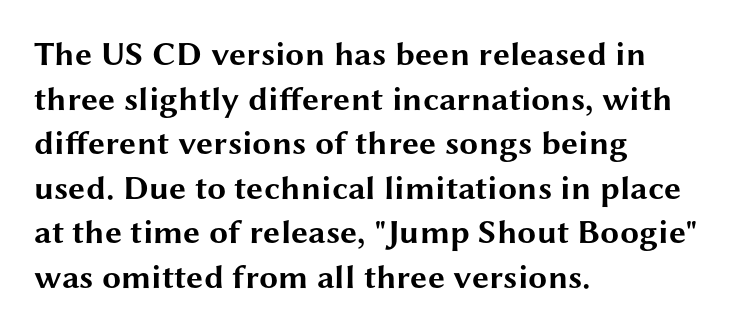
Short and long lines alike share a common starting point at left. Clear beneath every line of the passage. Varying glyph widths throughout — classic text-font behaviour. Weight: bold. You could call the tracking neutral — neither tight nor loose.
